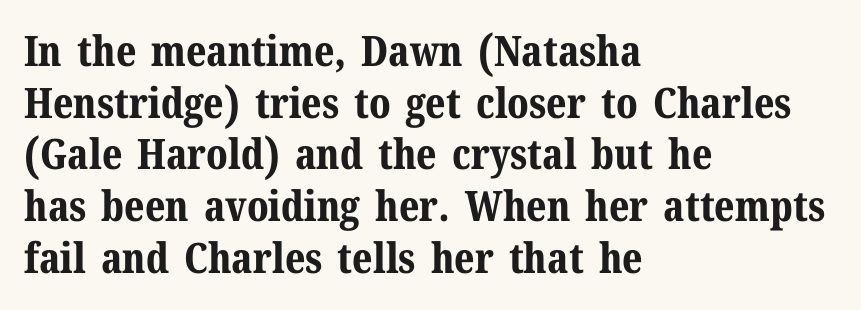
{"serif": "yes", "italic": "no", "bold": "yes", "weight": "bold", "width": "normal", "stroke_contrast": "medium", "x_height": "medium", "monospaced": "no", "underline": "no", "align": "left", "line_spacing_ratio": 1.23, "letter_spacing": "normal", "letter_spacing_em": 0.0, "glyph_px": 42}
